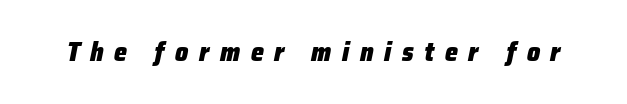
There is plenty of visible air inserted between adjacent glyphs. Emphasis-style slanted type is in use. The glyphs are unaccompanied by any horizontal stroke below them. Its strokes are broad and dark, the hallmark of bold type.
